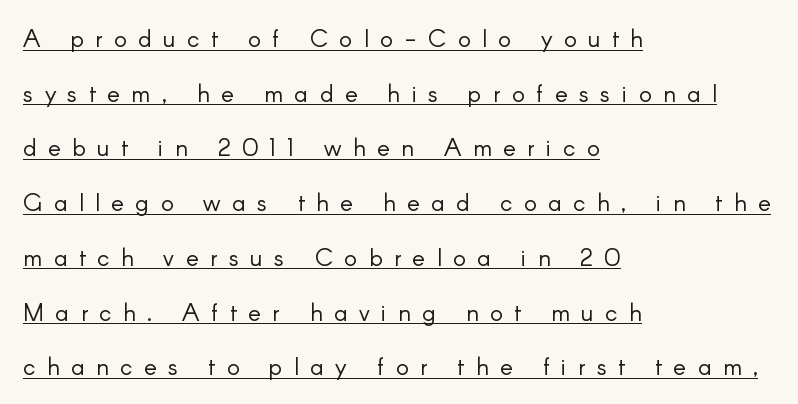
The characters are drawn with everyday or finer stroke widths. The block of text is sparse from top to bottom, with ample space between rows. What decoration does the sample have? An underline. The rendering inserts visible extra space after every character. Line starts are locked; line ends wander. Italic? Not at all — the glyphs are vertical.
